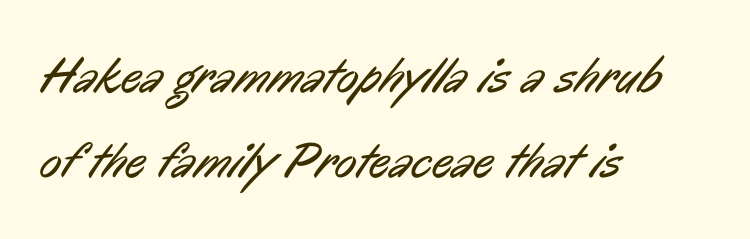
The letters carry no serifs — their stems end cleanly without finishing strokes. These lines are rendered in a variable-pitch font. The typesetting does not lean heavy: it is not bold. The string is rendered with underlining switched off. Each word holds together tightly as a unit, with standard inter-letter gaps. The block of text has a typical density, with ordinary space between rows.
